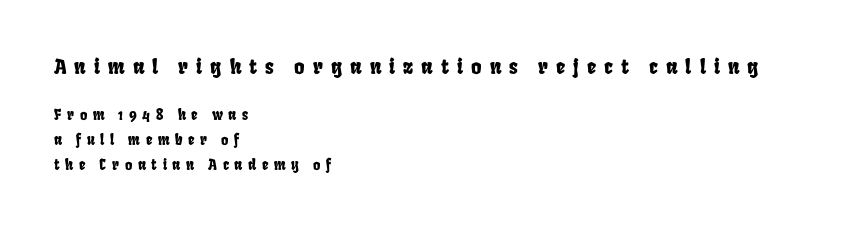
Compare the two chunks: the upper has the greater cap height. Every row of glyphs begins at an identical x-position on the left. Words float on clear page, feet unadorned. Tracking value appears strongly positive — letters spread wide.
